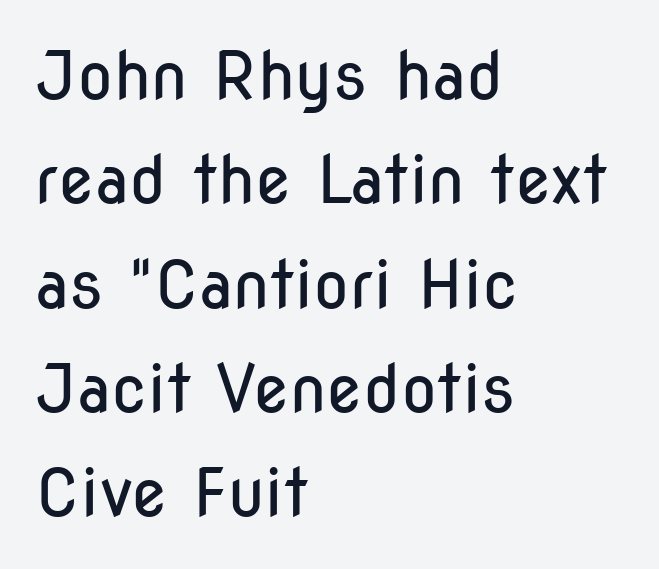
{"serif": "no", "italic": "no", "bold": "no", "weight": "regular", "width": "condensed", "stroke_contrast": "low", "x_height": "medium", "monospaced": "no", "underline": "no", "align": "left", "line_spacing": "normal", "line_spacing_ratio": 1.58, "letter_spacing": "normal", "letter_spacing_em": 0.0, "glyph_px": 66}
